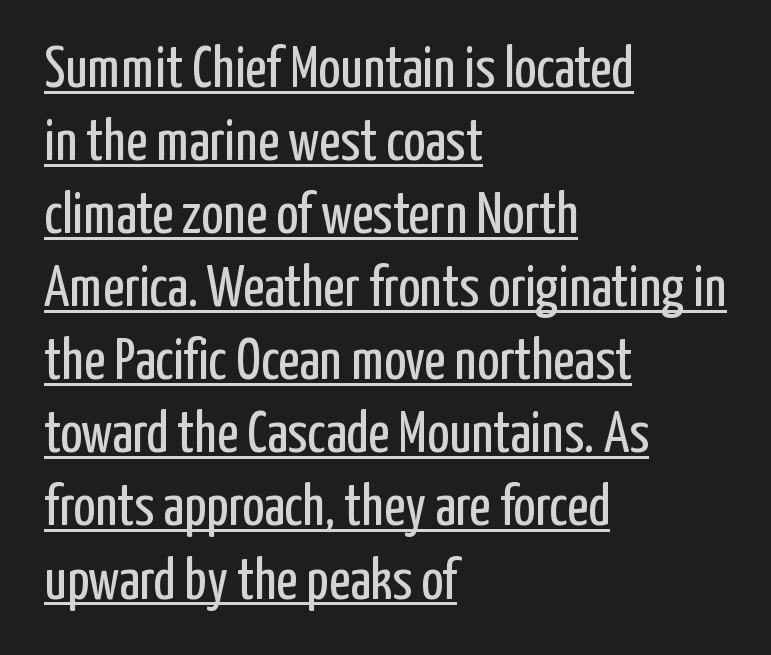
Q: Is the text bold? A: No.
Q: Is the text italic (slanted)? A: No, it is upright.
Q: Is the typeface a serif or a sans-serif typeface? A: Sans-serif.
Q: Is the text underlined? A: Yes.
Q: How is the paragraph aligned? A: Left-aligned.
Q: Is the spacing between letters normal or unusually wide? A: Normal.
Q: Is the spacing between lines tight, normal or loose? A: Normal.
Q: Width (condensed, normal, or wide)? A: Condensed.
Q: Stroke contrast? A: Low.
Q: x-height? A: Medium.
Q: Monospaced? A: No.
